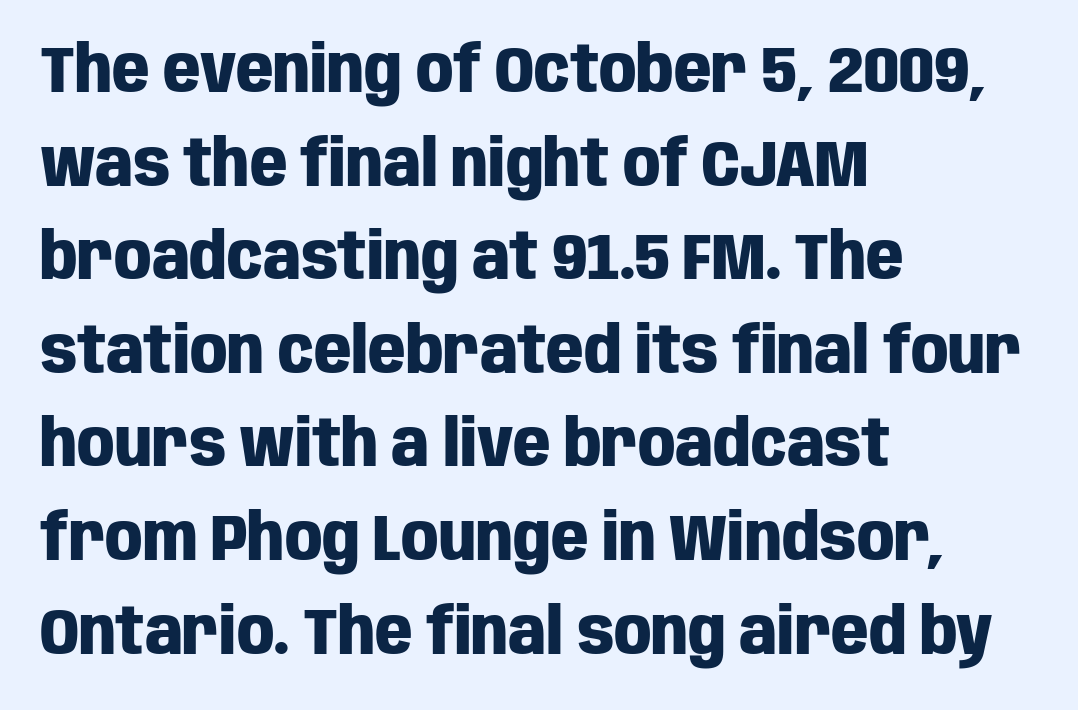
No word sits above an underline. Posture: upright roman. The rendering uses a moderate line-height, typical for paragraphs. Characters follow at the spacing the type designer built in.
